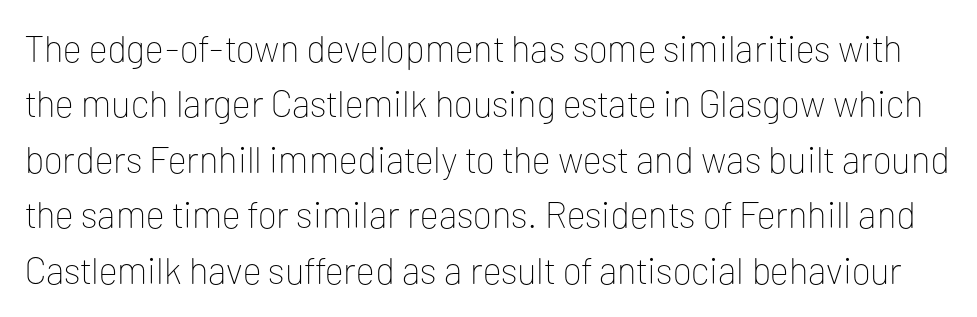
A quiet, ordinary-to-light weight characterises the typeface. Compared with typical body copy, the letter spacing here is the same. The glyphs are unaccompanied by any horizontal stroke below them. You can tell from the bare stems that sans-serif type was used.
